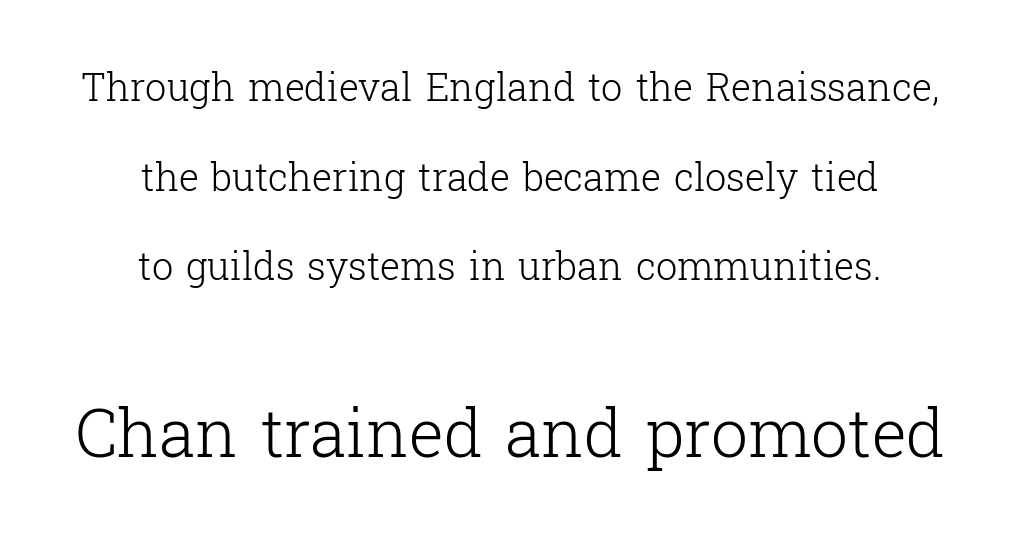
The image shows 66 px light serif type, upright; set centered, loose line spacing (2.36x), normal letter spacing, not underlined; the second (bottom) block is 1.74x larger; low stroke contrast and a medium x-height.
